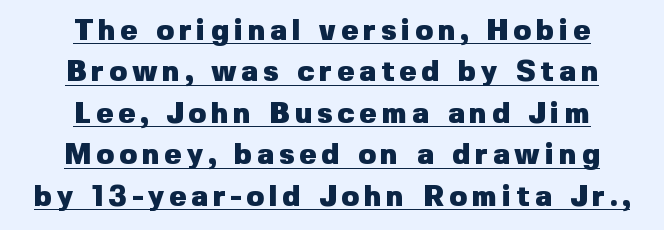
{"serif": "no", "italic": "no", "bold": "yes", "weight": "heavy", "width": "normal", "stroke_contrast": "low", "x_height": "medium", "monospaced": "no", "underline": "yes", "align": "center", "line_spacing": "normal", "line_spacing_ratio": 1.43, "glyph_px": 29}
